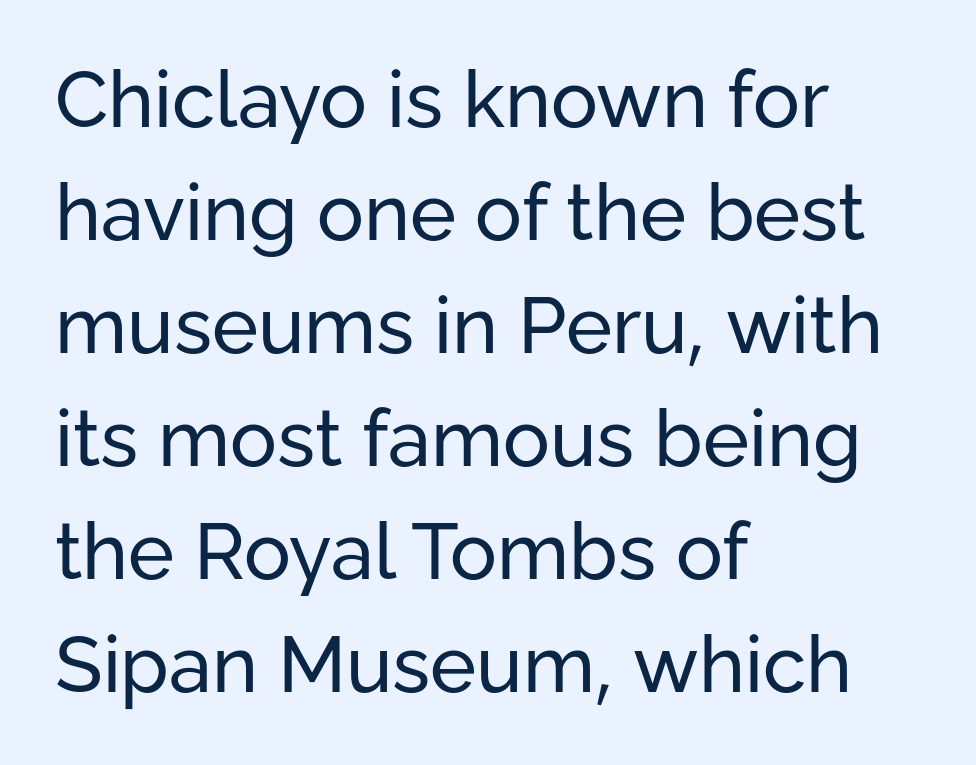
The rendering anchors every line to the left-hand side. Standard letterfit; no display-style spreading of the glyphs. If you drew a line through each stem, it would be perfectly vertical. Unlike a traditional serif, this face leaves its strokes unadorned. No word sits above an underline. Evenly set lines give the paragraph a standard silhouette.
